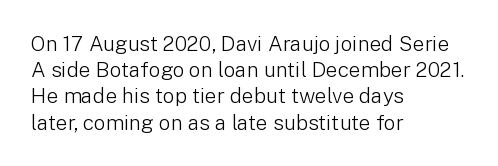
Does extra space separate the letters? No, they use regular spacing. Layout note: lines flush left. The area under the type is left untouched. This reads as an unemphasized weight, regular at the heaviest. This is roman type, the default non-slanted kind. Vertical spacing — default.
